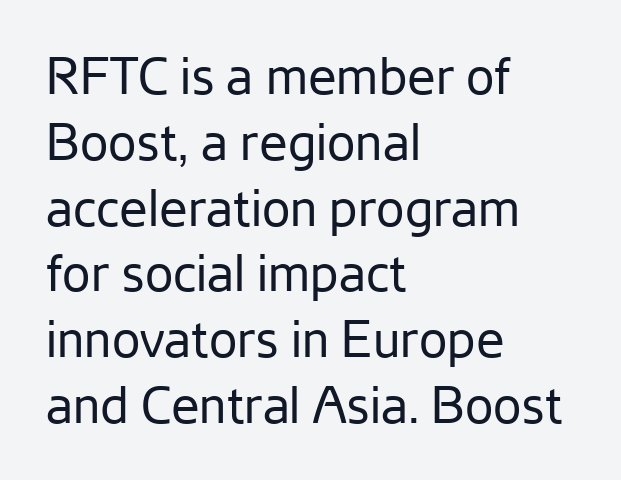
Q: Is the text bold? A: No.
Q: Is the text italic (slanted)? A: No, it is upright.
Q: Is the typeface a serif or a sans-serif typeface? A: Sans-serif.
Q: Is the text underlined? A: No.
Q: How is the paragraph aligned? A: Left-aligned.
Q: Is the spacing between letters normal or unusually wide? A: Normal.
Q: Is the spacing between lines tight, normal or loose? A: Normal.
Q: Width (condensed, normal, or wide)? A: Normal.
Q: Stroke contrast? A: Low.
Q: x-height? A: Medium.
Q: Monospaced? A: No.
